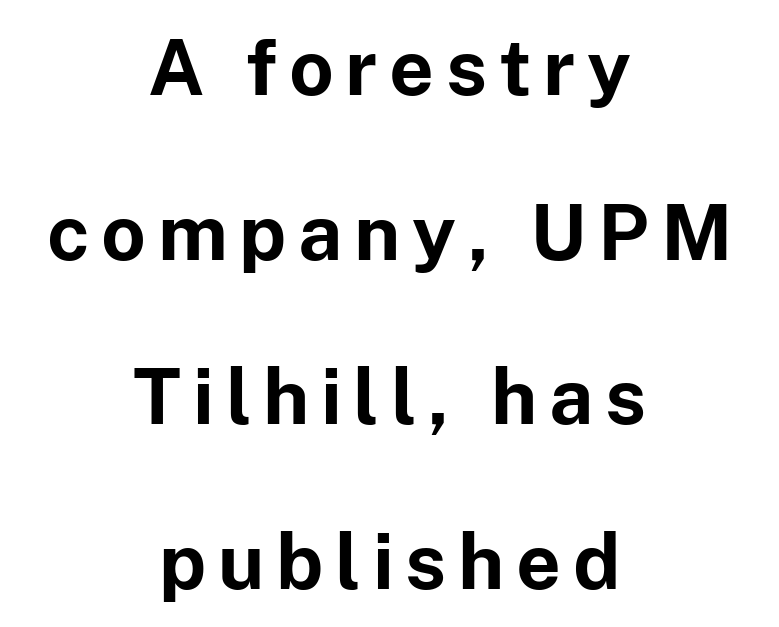
The image shows 78 px bold sans-serif type, upright; set centered, loose line spacing (2.11x), not underlined; low stroke contrast and a medium x-height.
